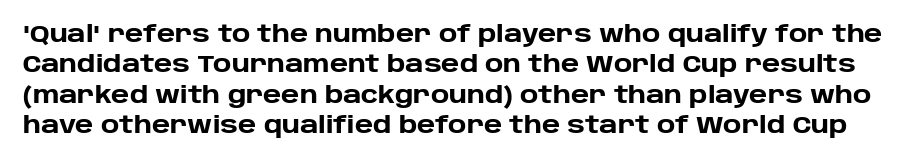
{"italic": "no", "bold": "yes", "underline": "no", "line_spacing": "normal", "line_spacing_ratio": 1.32, "letter_spacing": "normal", "letter_spacing_em": 0.0, "glyph_px": 23}
